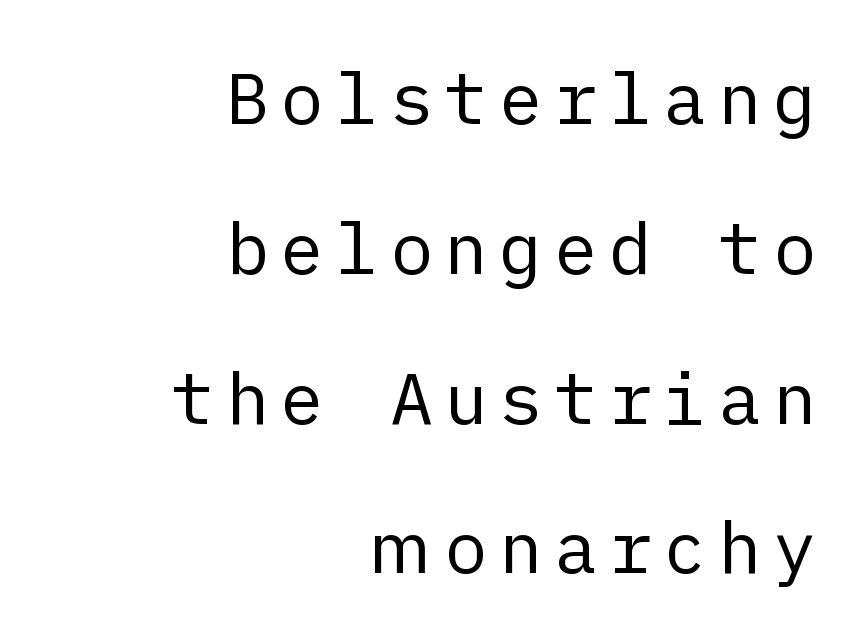
The image shows 72 px regular-weight sans-serif type, upright; set right-aligned, loose line spacing (2.08x), not underlined; low stroke contrast and a medium x-height.
